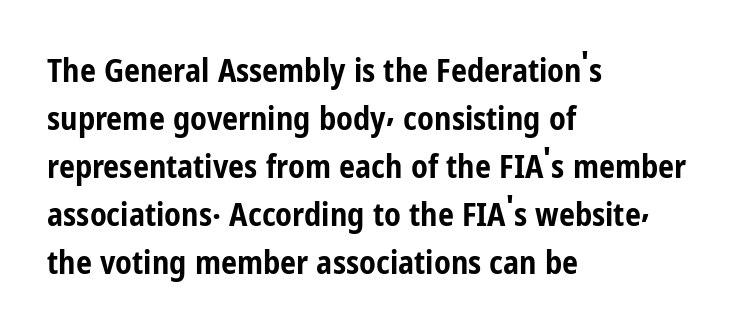
The image shows 32 px bold, condensed sans-serif type, upright; set left-aligned, normal line spacing (1.5x), normal letter spacing, not underlined; low stroke contrast and a medium x-height.
